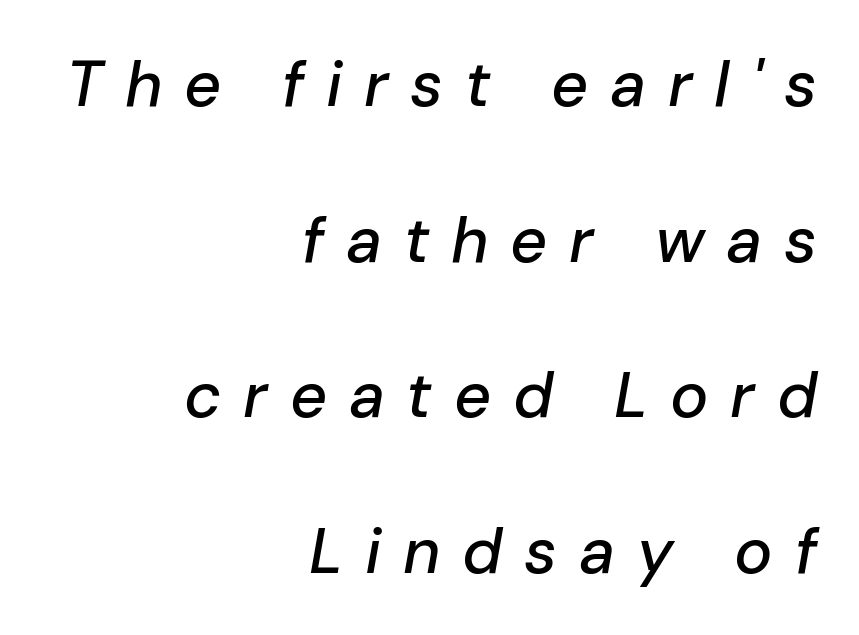
Q: Is the text italic (slanted)? A: Yes, it leans right by about 10 degrees.
Q: Is the text underlined? A: No.
Q: How is the paragraph aligned? A: Right-aligned.
Q: Is the spacing between letters normal or unusually wide? A: Unusually wide.
Q: Is the spacing between lines tight, normal or loose? A: Loose.
Q: Width (condensed, normal, or wide)? A: Normal.
Q: Stroke contrast? A: Low.
Q: x-height? A: Medium.
Q: Monospaced? A: No.
